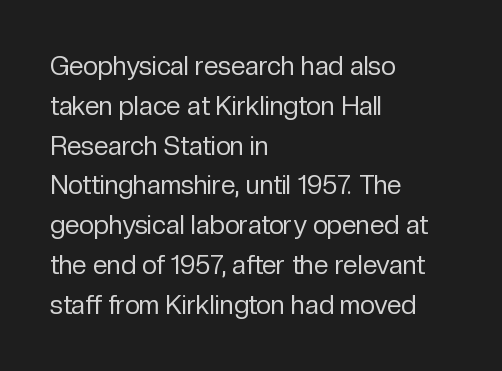
Q: Is the text bold? A: No.
Q: Is the text italic (slanted)? A: No, it is upright.
Q: Is the text underlined? A: No.
Q: How is the paragraph aligned? A: Left-aligned.
Q: Is the spacing between letters normal or unusually wide? A: Normal.
Q: Is the spacing between lines tight, normal or loose? A: Normal.
